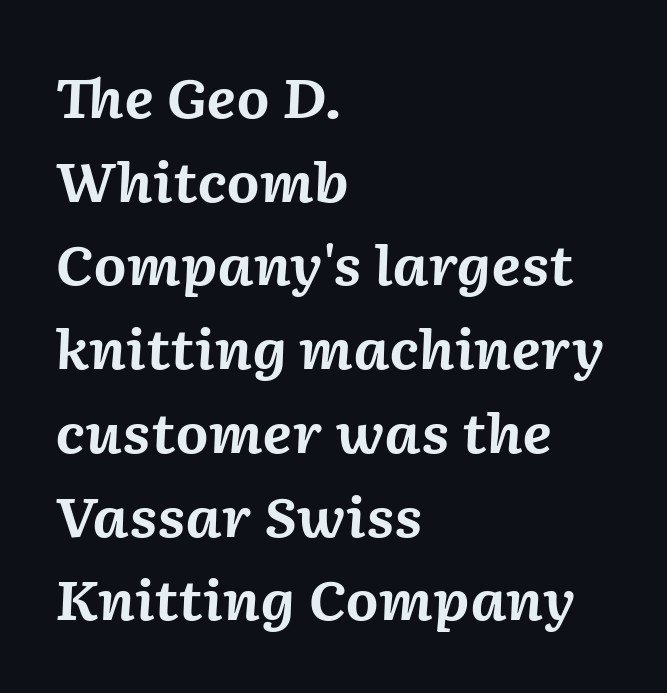
{"italic": "yes", "lean": "right", "slant_degrees": 2, "bold": "yes", "weight": "bold", "width": "normal", "stroke_contrast": "medium", "x_height": "medium", "monospaced": "no", "underline": "no", "align": "left", "line_spacing": "normal", "line_spacing_ratio": 1.58, "letter_spacing": "normal", "letter_spacing_em": 0.0, "glyph_px": 53}
